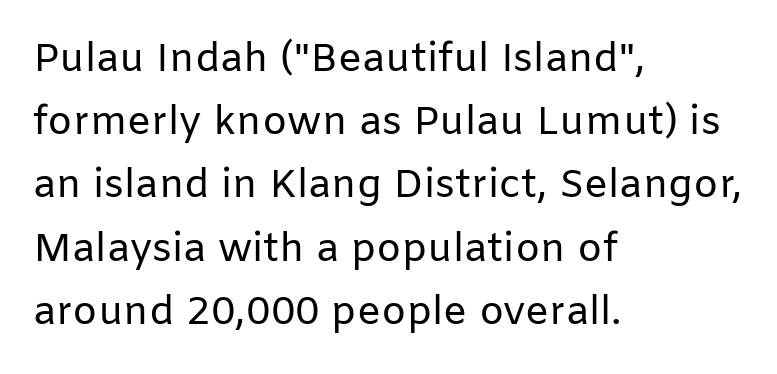
{"serif": "no", "italic": "no", "bold": "no", "weight": "regular", "width": "normal", "stroke_contrast": "low", "x_height": "medium", "monospaced": "no", "underline": "no", "align": "left", "line_spacing": "normal", "line_spacing_ratio": 1.58, "letter_spacing": "normal", "letter_spacing_em": 0.0, "glyph_px": 40}
